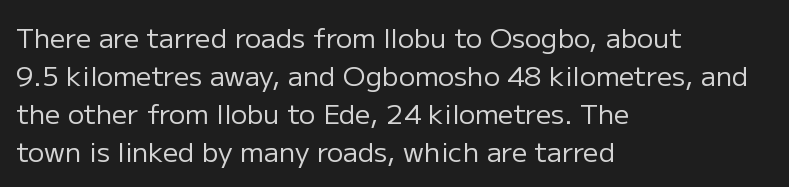
The designer left line spacing at the default. A classic flush-left, rag-right setting is used for this passage. The font sits on the lighter half of the weight spectrum, regular included. The letters stand straight up with perfectly vertical stems. No word sits above an underline.
